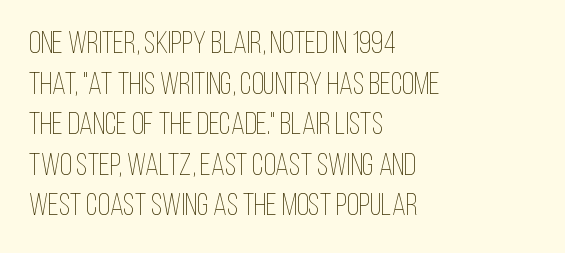
The image shows 31 px thin, condensed type, upright; set left-aligned, normal line spacing (1.31x), normal letter spacing, not underlined; low stroke contrast and a large x-height.
